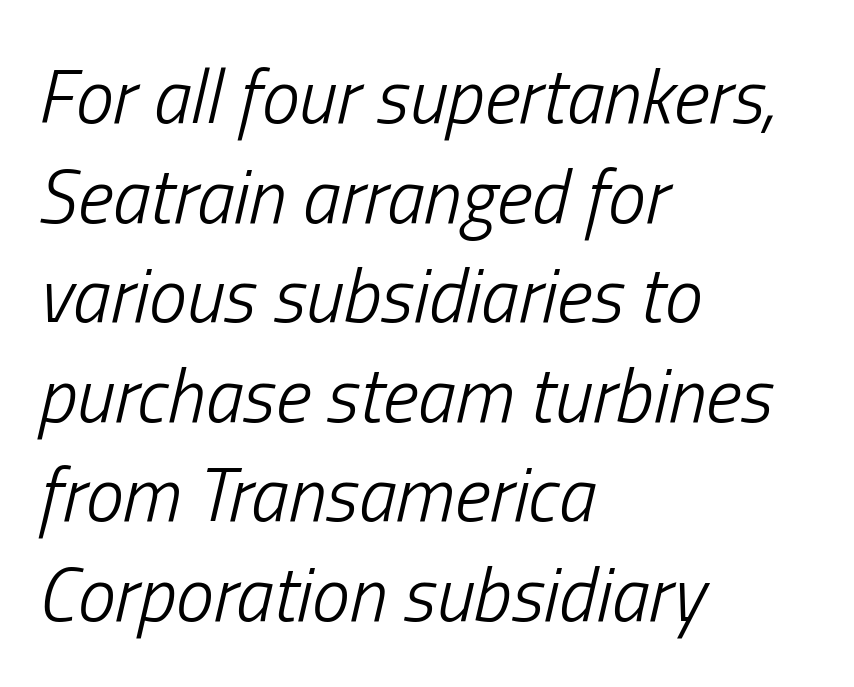
{"italic": "yes", "lean": "right", "slant_degrees": 13, "bold": "no", "weight": "light", "width": "condensed", "stroke_contrast": "low", "x_height": "medium", "monospaced": "no", "underline": "no", "align": "left", "line_spacing": "normal", "line_spacing_ratio": 1.31, "letter_spacing": "normal", "letter_spacing_em": 0.0, "glyph_px": 76}
